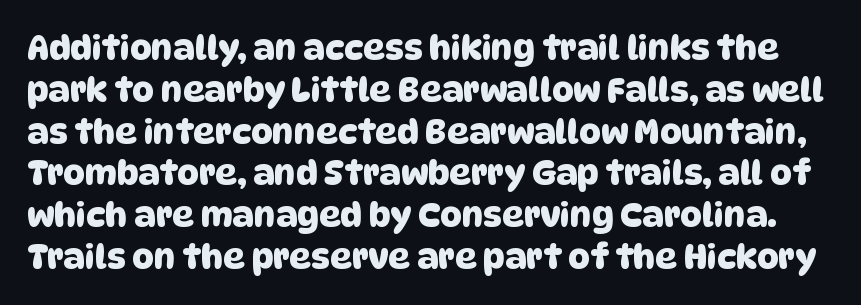
These lines are rendered in a variable-pitch font. Each word holds together tightly as a unit, with standard inter-letter gaps. Anything drawn beneath the words? Only blank space. You can tell from the bare stems that sans-serif type was used.
